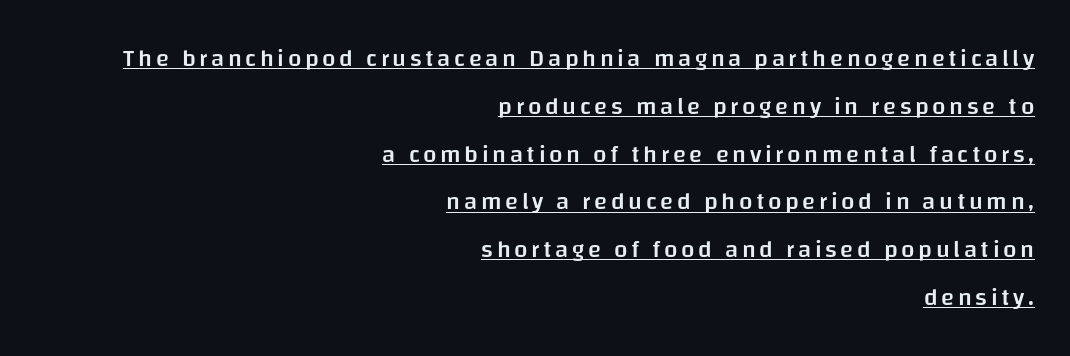
In terms of leading, this rendering errs on the spacious side. These lines carry some extra weight — a demibold, not a full bold. Emphasis is given by a line drawn under the lettering. The lines in this sample share a right terminus and differ only in where they begin. It's the straight-up-and-down kind of type.
